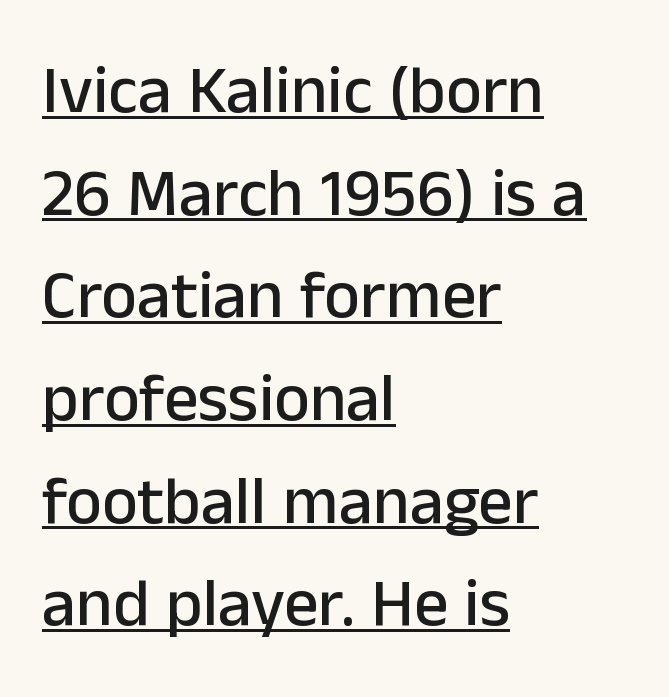
The lines in this sample share a left origin and differ only in where they stop. You could not count columns in this text — the font is proportionally spaced. Here the glyphs are tracked normally, forming tight word shapes. Letterform terminals end flat and unadorned throughout the passage. Somebody hit Ctrl+U on this one — the words are underlined.
